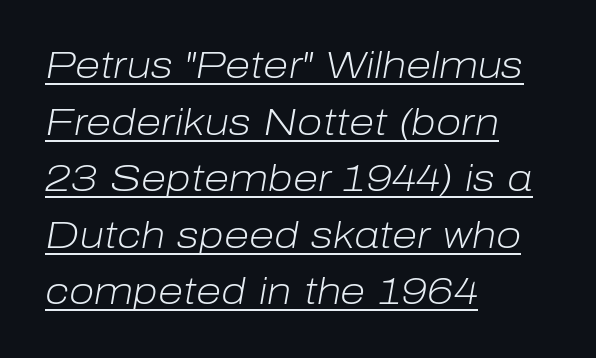
Q: Is the text bold? A: No.
Q: Is the text italic (slanted)? A: Yes, it leans right by about 10 degrees.
Q: Is the text underlined? A: Yes.
Q: How is the paragraph aligned? A: Left-aligned.
Q: Is the spacing between letters normal or unusually wide? A: Normal.
Q: Is the spacing between lines tight, normal or loose? A: Normal.
Q: Width (condensed, normal, or wide)? A: Normal.
Q: Stroke contrast? A: Low.
Q: x-height? A: Medium.
Q: Monospaced? A: No.
